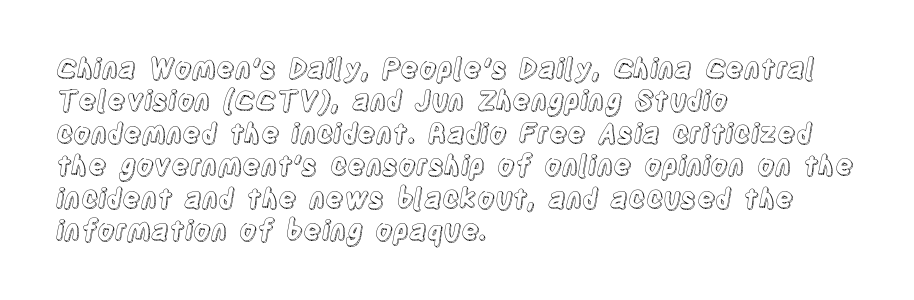
Q: Is the text italic (slanted)? A: Yes.
Q: Is the text underlined? A: No.
Q: How is the paragraph aligned? A: Left-aligned.
Q: Is the spacing between letters normal or unusually wide? A: Normal.
